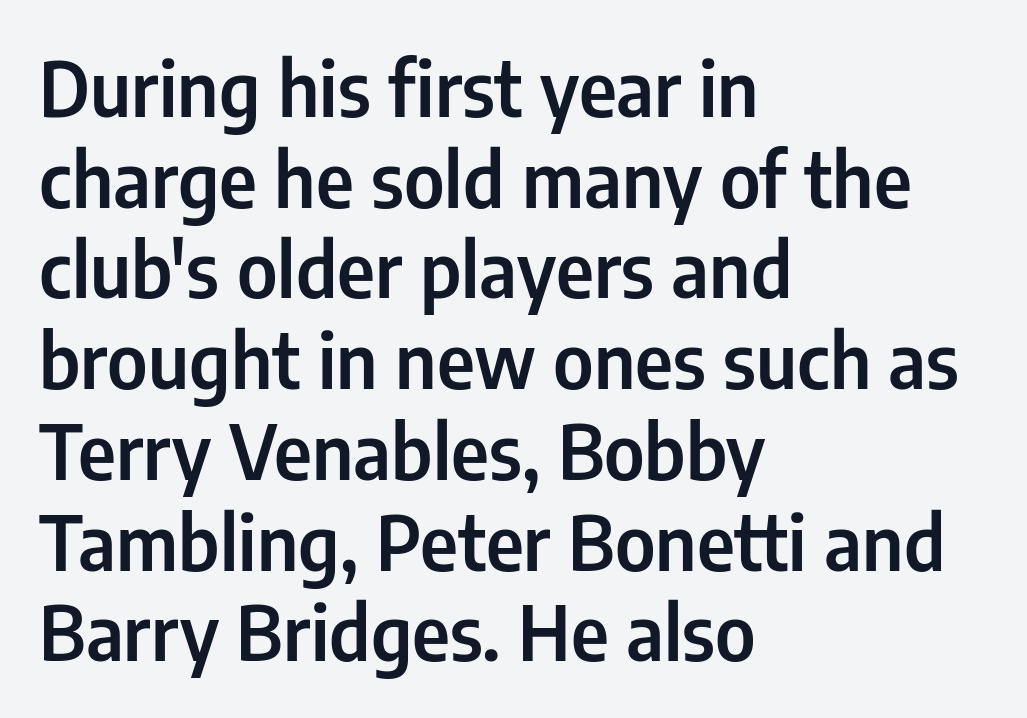
{"serif": "no", "italic": "no", "width": "condensed", "stroke_contrast": "low", "x_height": "medium", "monospaced": "no", "underline": "no", "align": "left", "line_spacing_ratio": 1.21, "letter_spacing": "normal", "letter_spacing_em": 0.0, "glyph_px": 75}
